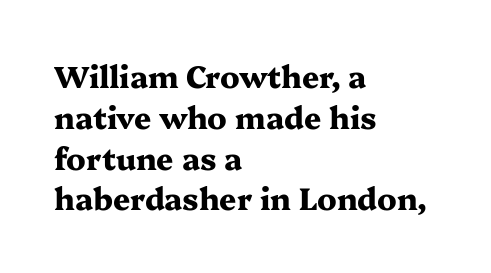
The image shows 30 px heavy, wide serif type, upright; set left-aligned, normal line spacing (1.36x), normal letter spacing, not underlined; medium stroke contrast and a medium x-height.
